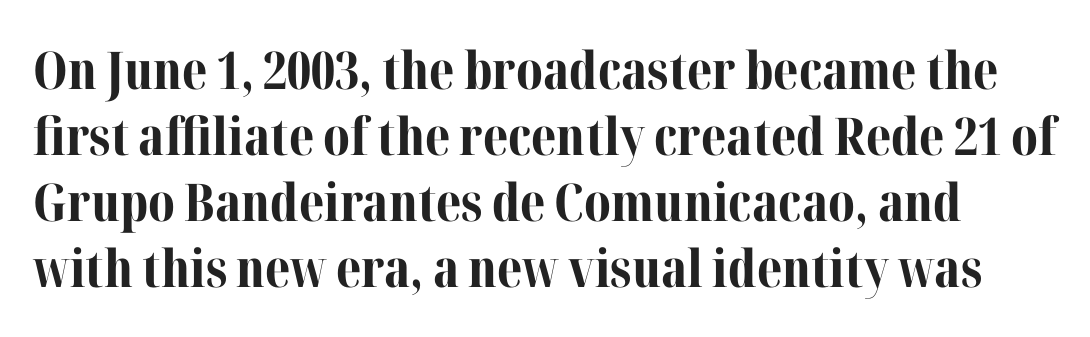
Typographic density is high because the face is bold. The face used here is proportionally spaced, like ordinary book or web type. The strip under each line holds only bare page. Nothing unusual about the tracking: characters are spaced as the font intends. The glyphs in this specimen are seriffed. Posture: upright roman.
